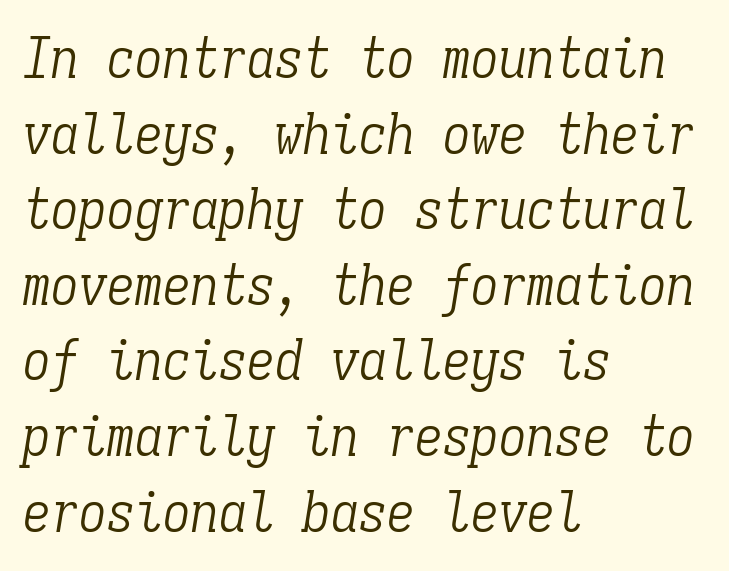
Q: Is the text bold? A: No.
Q: Is the text italic (slanted)? A: Yes, it leans right by about 9 degrees.
Q: Is the typeface a serif or a sans-serif typeface? A: Serif.
Q: Is the text underlined? A: No.
Q: How is the paragraph aligned? A: Left-aligned.
Q: Is the spacing between letters normal or unusually wide? A: Normal.
Q: Is the spacing between lines tight, normal or loose? A: Normal.
Q: Width (condensed, normal, or wide)? A: Condensed.
Q: Stroke contrast? A: Low.
Q: x-height? A: Medium.
Q: Monospaced? A: Yes.
